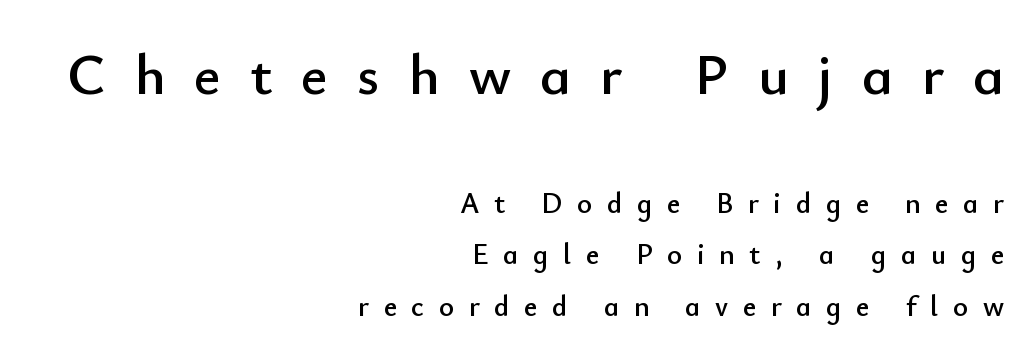
These lines were composed using upright roman letters. Check under the words: just untouched page. Each letter's strokes conclude bluntly, with no projecting serifs. Size hierarchy here favors the leading block over the trailing one. Note the varied advance widths — an 'i' is clearly narrower than an 'm'. This sample uses expanded letter spacing, leaving extra air between glyphs.
